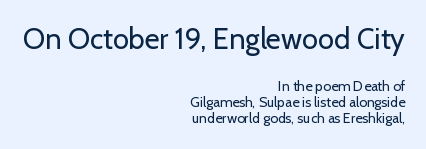
Block one is the big one; block two sits smaller underneath. The rendering anchors every line to the right-hand side. Each word holds together tightly as a unit, with standard inter-letter gaps. Ascenders rise straight up at ninety degrees. You can tell from the bare stems that sans-serif type was used.
